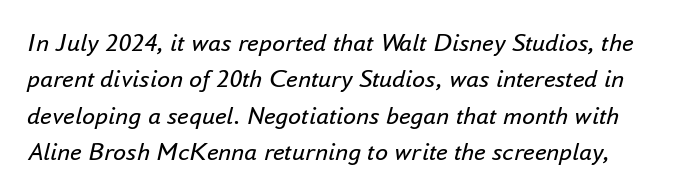
The image shows 26 px text type, italic (leaning right); set normal line spacing (1.4x), normal letter spacing, not underlined.
